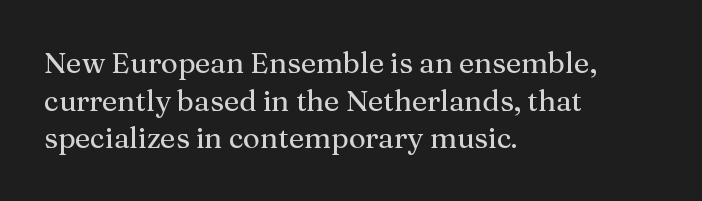
{"serif": "yes", "italic": "no", "width": "normal", "stroke_contrast": "medium", "x_height": "medium", "monospaced": "no", "underline": "no", "align": "left", "line_spacing": "normal", "line_spacing_ratio": 1.3, "letter_spacing": "normal", "letter_spacing_em": 0.0, "glyph_px": 29}
